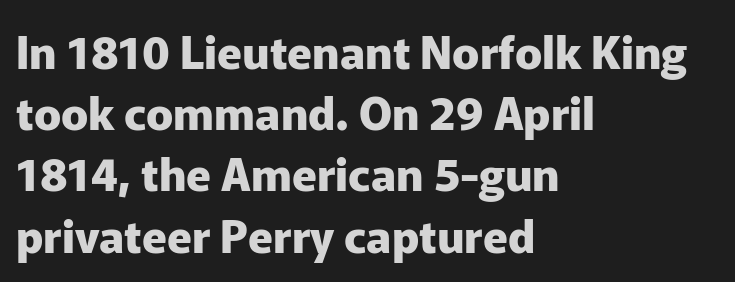
What stands out about the letter spacing? Nothing — it is the standard amount. The gap between lines stays unmarked. This sample keeps an unexceptional amount of space between lines. Font category for this specimen: sans-serif. If you drew a line through each stem, it would be perfectly vertical.
